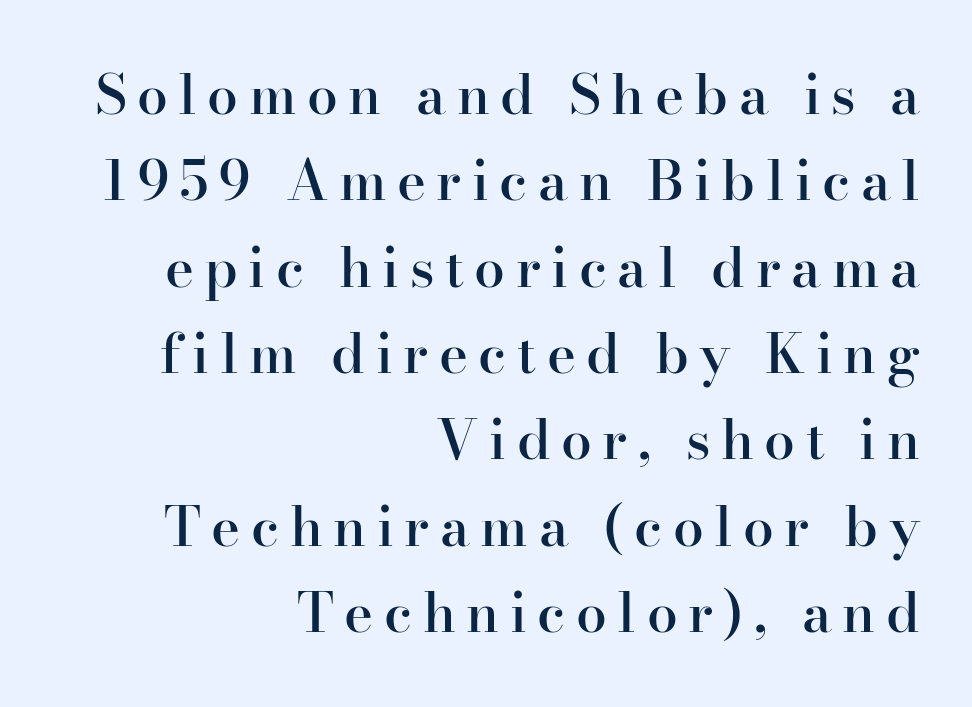
The rag falls on the left side of this text block. The space beneath each line is pristine and unruled. Stems and bowls a touch heavier than normal — semibold. Note the varied advance widths — an 'i' is clearly narrower than an 'm'. Font category for this specimen: serif. The block of text has a typical density, with ordinary space between rows.
